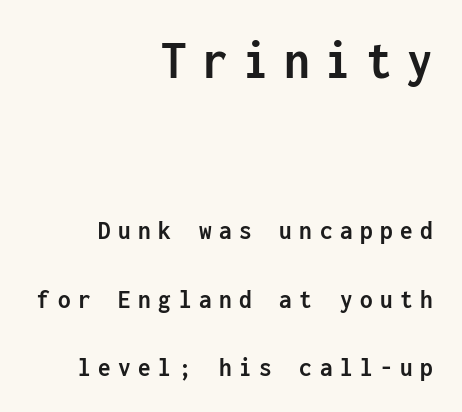
The image shows 57 px semibold, condensed sans-serif type, upright, monospaced; set right-aligned, loose line spacing (2.45x), unusually wide letter spacing (+0.27 em), not underlined; the first (top) block is 2.04x larger; low stroke contrast and a medium x-height.
